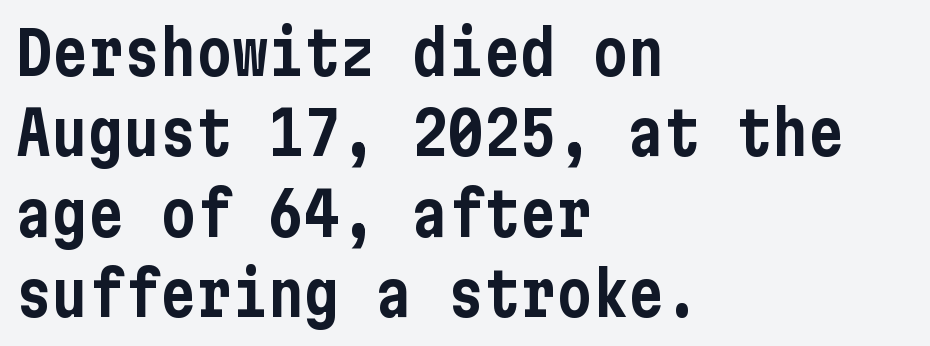
{"serif": "no", "italic": "no", "width": "condensed", "stroke_contrast": "low", "x_height": "medium", "underline": "no", "align": "left", "line_spacing": "normal", "line_spacing_ratio": 1.34, "letter_spacing": "normal", "letter_spacing_em": 0.0, "glyph_px": 60}
